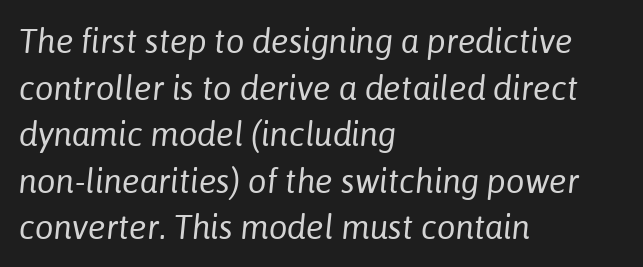
Q: Is the text bold? A: No.
Q: Is the text italic (slanted)? A: Yes, it leans right by about 6 degrees.
Q: Is the text underlined? A: No.
Q: How is the paragraph aligned? A: Left-aligned.
Q: Is the spacing between letters normal or unusually wide? A: Normal.
Q: Is the spacing between lines tight, normal or loose? A: Normal.
Q: Width (condensed, normal, or wide)? A: Normal.
Q: Stroke contrast? A: Low.
Q: x-height? A: Medium.
Q: Monospaced? A: No.
